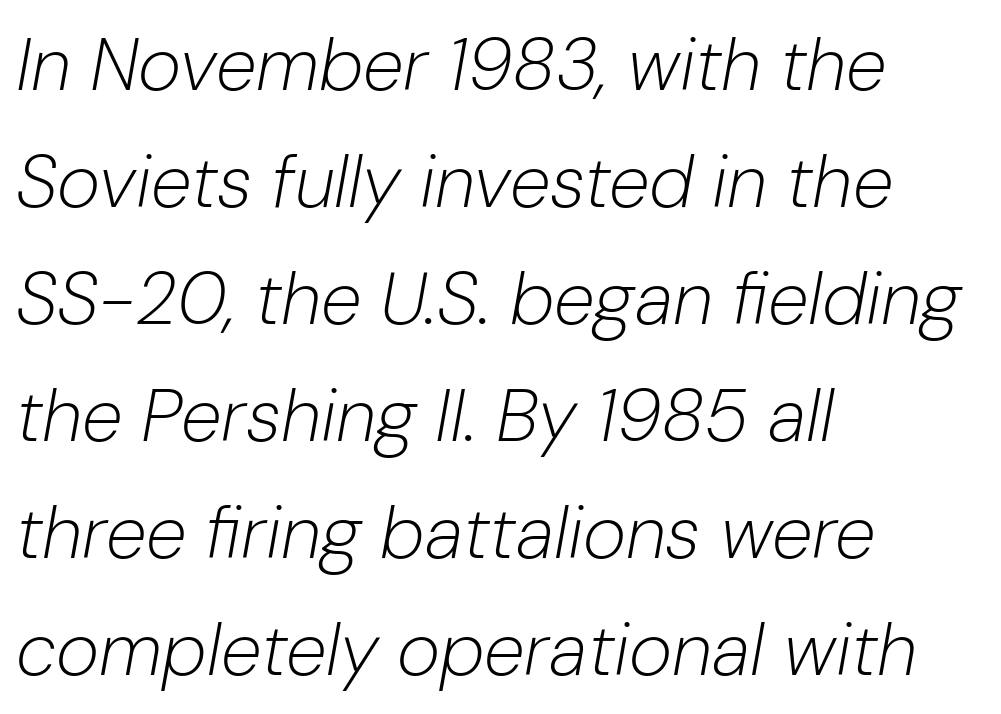
{"italic": "yes", "lean": "right", "slant_degrees": 10, "bold": "no", "weight": "light", "width": "normal", "stroke_contrast": "low", "x_height": "medium", "monospaced": "no", "underline": "no", "align": "left", "line_spacing": "normal", "line_spacing_ratio": 1.58, "letter_spacing": "normal", "letter_spacing_em": 0.0, "glyph_px": 74}
